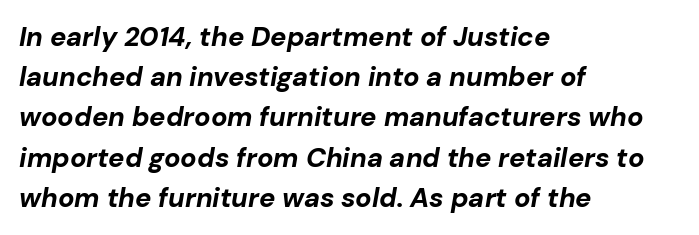
Q: Is the text bold? A: Yes.
Q: Is the text italic (slanted)? A: Yes, it leans right by about 10 degrees.
Q: Is the text underlined? A: No.
Q: How is the paragraph aligned? A: Left-aligned.
Q: Is the spacing between letters normal or unusually wide? A: Normal.
Q: Is the spacing between lines tight, normal or loose? A: Normal.
